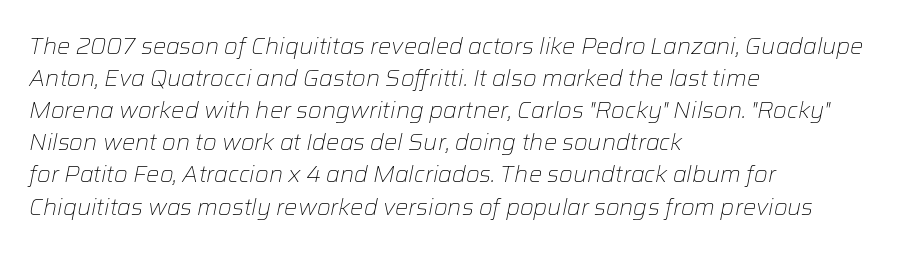
Q: Is the text bold? A: No.
Q: Is the text italic (slanted)? A: Yes, it leans right by about 12 degrees.
Q: Is the text underlined? A: No.
Q: How is the paragraph aligned? A: Left-aligned.
Q: Is the spacing between letters normal or unusually wide? A: Normal.
Q: Is the spacing between lines tight, normal or loose? A: Normal.
